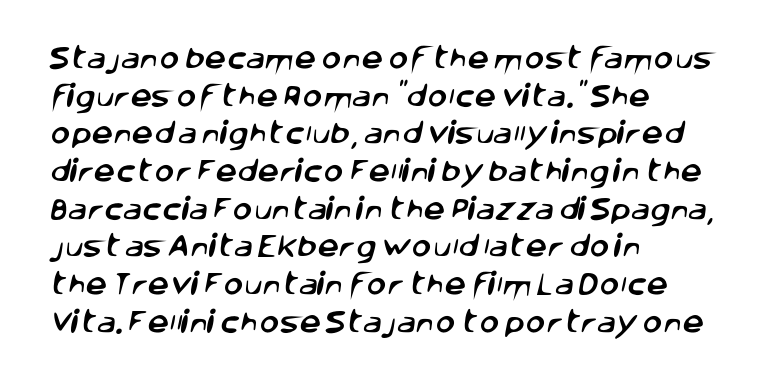
Q: Is the text underlined? A: No.
Q: How is the paragraph aligned? A: Left-aligned.
Q: Is the spacing between letters normal or unusually wide? A: Normal.
Q: Is the spacing between lines tight, normal or loose? A: Normal.
